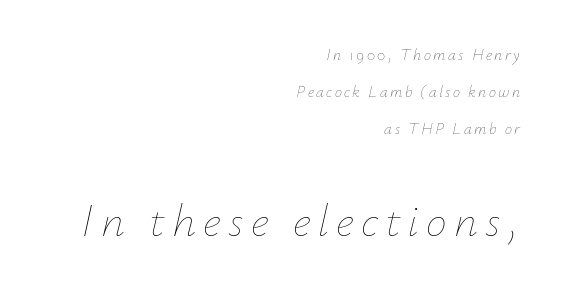
The image shows 47 px thin type, italic (leaning right); set right-aligned, loose line spacing (2.31x), not underlined; the second (bottom) block is 2.94x larger; low stroke contrast and a small x-height.
